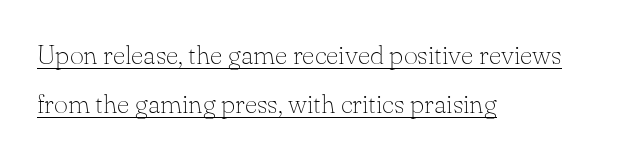
This rendering features underlined lettering. Stems here are at most as thick as an everyday book face. Notice how the passage keeps a crisp vertical edge on the left only. Glyph-to-glyph distance matches everyday printed text. You can tell it's not italic because the verticals are truly vertical.
